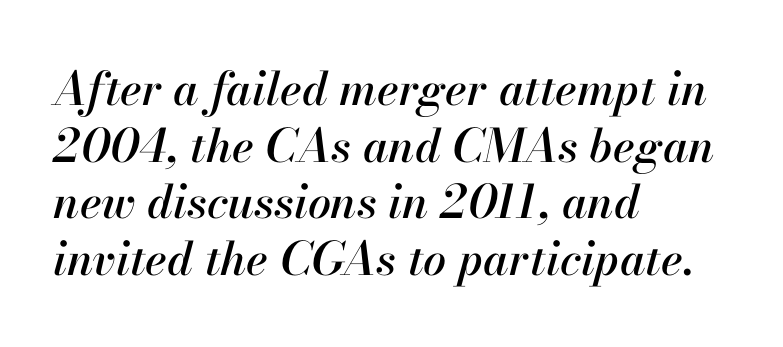
The image shows 46 px text type, italic (leaning right); set left-aligned, line spacing 1.23x, normal letter spacing, not underlined; high stroke contrast and a small x-height.
